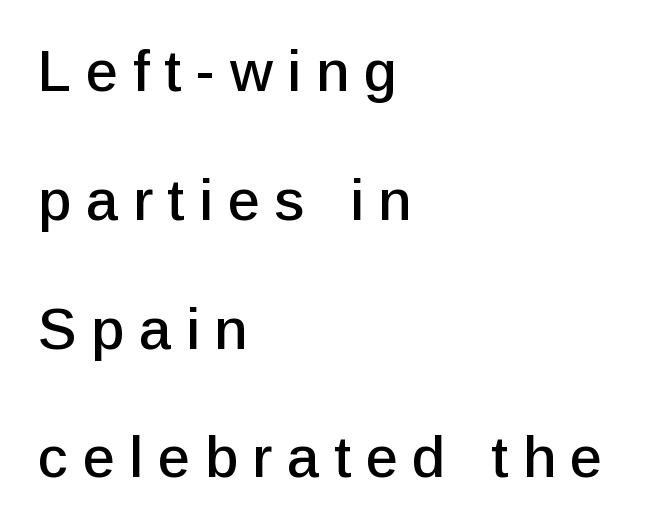
The image shows 58 px sans-serif type, upright; set left-aligned, loose line spacing (2.22x), unusually wide letter spacing (+0.25 em), not underlined; low stroke contrast and a medium x-height.
